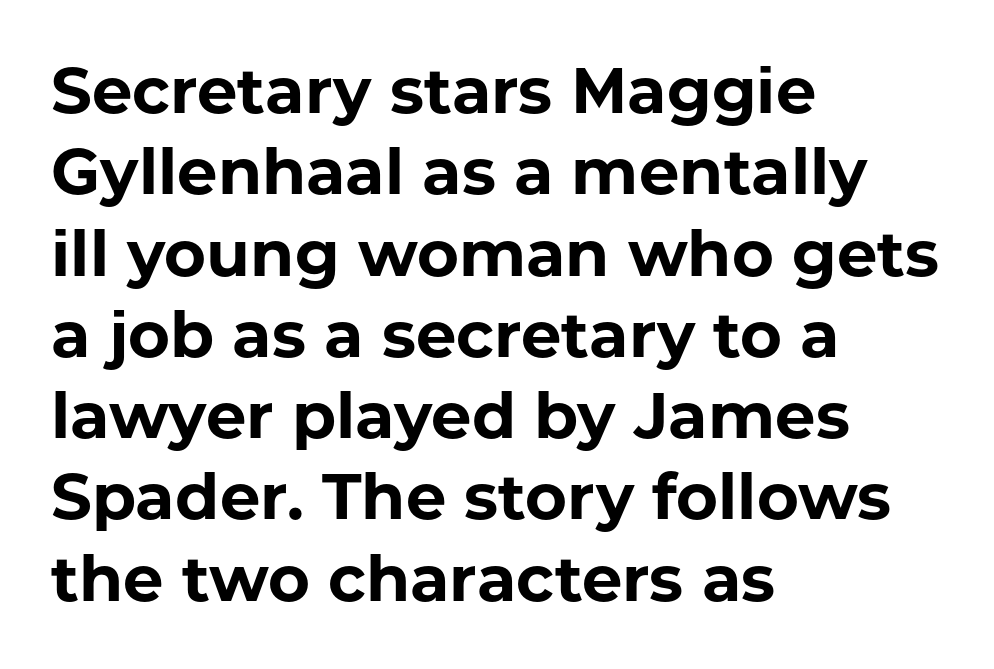
{"serif": "no", "italic": "no", "bold": "yes", "weight": "bold", "width": "normal", "stroke_contrast": "low", "x_height": "medium", "monospaced": "no", "underline": "no", "align": "left", "line_spacing": "normal", "line_spacing_ratio": 1.27, "letter_spacing": "normal", "letter_spacing_em": 0.0, "glyph_px": 64}
